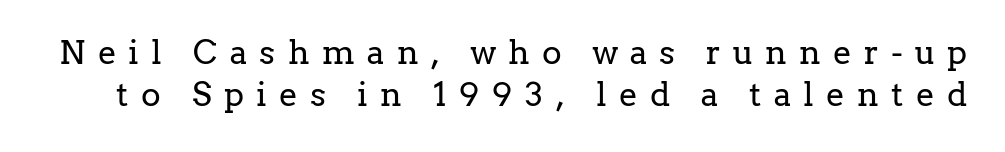
The image shows 33 px regular-weight serif type, upright; set normal line spacing (1.27x), unusually wide letter spacing (+0.38 em), not underlined; low stroke contrast and a medium x-height.
